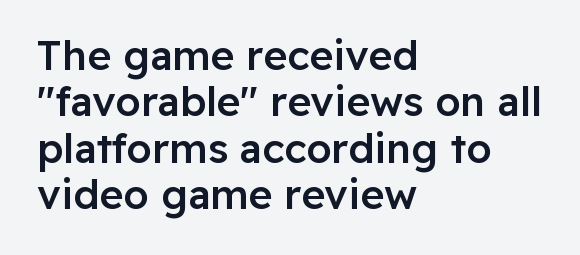
Serifs: no, the terminals of the letterforms are clean. Honestly, the letter spacing is just normal — you wouldn't notice it. Ordinary non-slanted type is in use. Cramped leading. Each glyph is drawn with semibold strokes, heavier than normal yet not fully bold.
